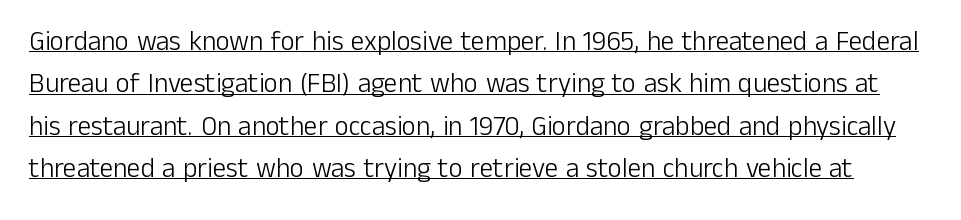
Q: Is the text bold? A: No.
Q: Is the text italic (slanted)? A: No, it is upright.
Q: Is the text underlined? A: Yes.
Q: Is the spacing between letters normal or unusually wide? A: Normal.
Q: Is the spacing between lines tight, normal or loose? A: Normal.
